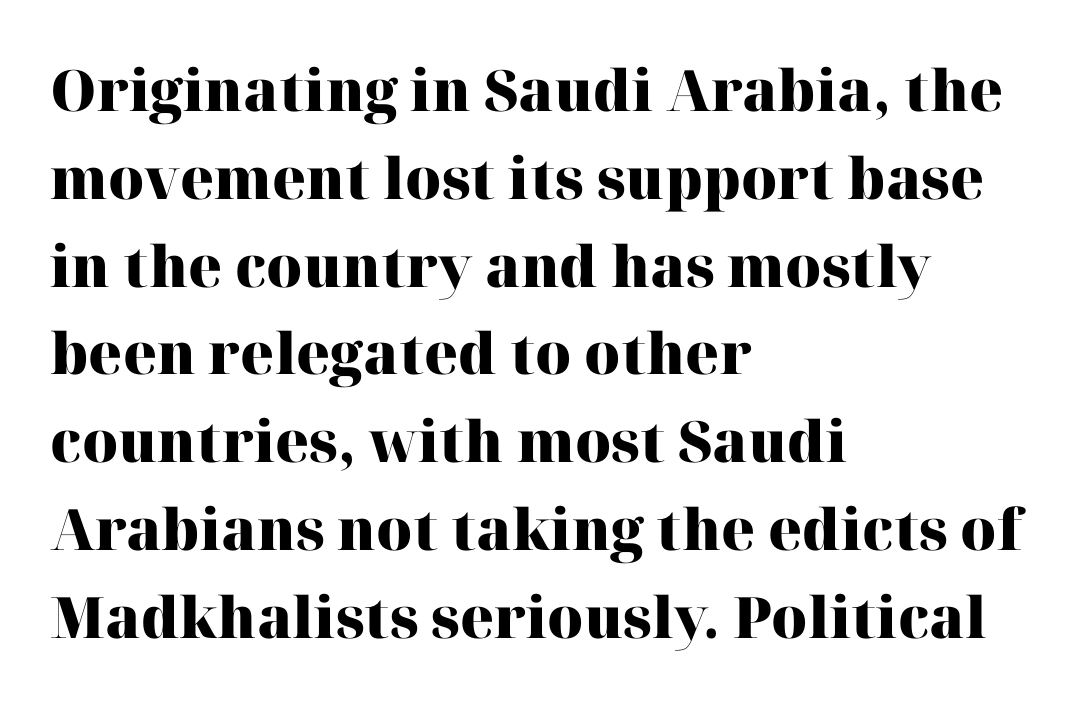
Q: Is the text bold? A: Yes.
Q: Is the text italic (slanted)? A: No, it is upright.
Q: Is the typeface a serif or a sans-serif typeface? A: Serif.
Q: Is the text underlined? A: No.
Q: How is the paragraph aligned? A: Left-aligned.
Q: Is the spacing between letters normal or unusually wide? A: Normal.
Q: Is the spacing between lines tight, normal or loose? A: Normal.
Q: Width (condensed, normal, or wide)? A: Normal.
Q: Stroke contrast? A: High.
Q: x-height? A: Medium.
Q: Monospaced? A: No.
